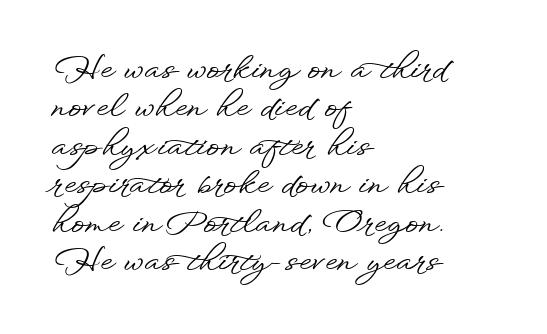
{"serif": "no", "width": "wide", "stroke_contrast": "low", "x_height": "small", "monospaced": "no", "underline": "no", "align": "left", "line_spacing_ratio": 1.2, "letter_spacing": "normal", "letter_spacing_em": 0.0, "glyph_px": 32}
